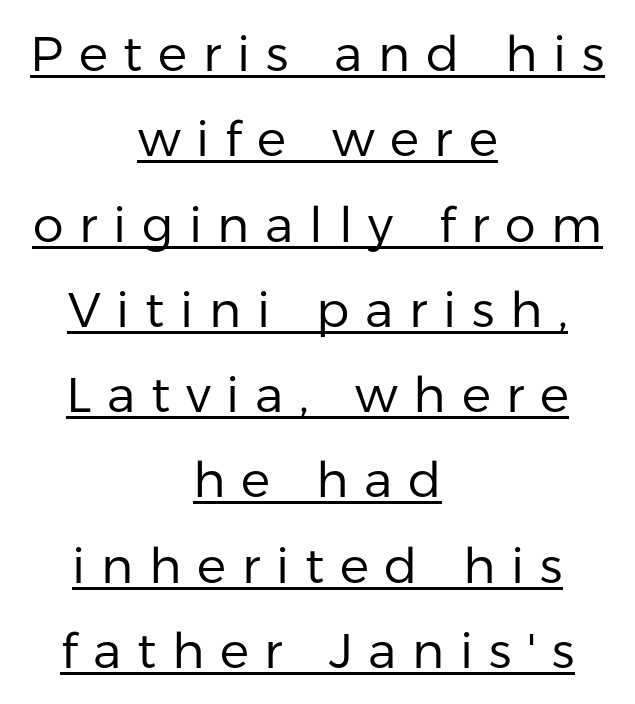
Q: Is the text bold? A: No.
Q: Is the text italic (slanted)? A: No, it is upright.
Q: Is the typeface a serif or a sans-serif typeface? A: Sans-serif.
Q: Is the text underlined? A: Yes.
Q: How is the paragraph aligned? A: Centered.
Q: Is the spacing between letters normal or unusually wide? A: Unusually wide.
Q: Width (condensed, normal, or wide)? A: Normal.
Q: Stroke contrast? A: Low.
Q: x-height? A: Medium.
Q: Monospaced? A: No.
